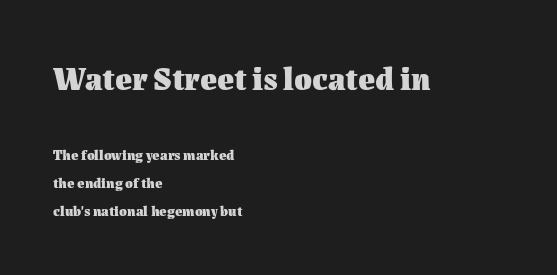
{"italic": "no", "bold": "yes", "weight": "heavy", "width": "normal", "stroke_contrast": "medium", "x_height": "medium", "monospaced": "no", "underline": "no", "align": "left", "line_spacing": "loose", "line_spacing_ratio": 2.01, "letter_spacing": "normal", "letter_spacing_em": 0.0, "larger_block": "first", "size_ratio": 2.29, "glyph_px": 32}
